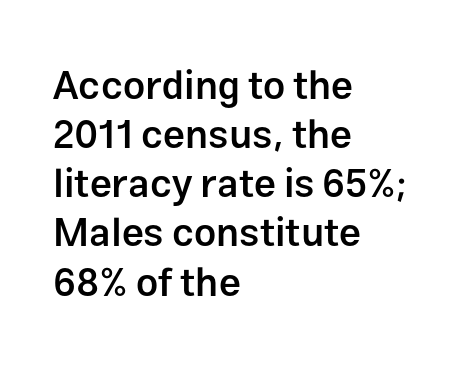
Q: Is the text bold? A: Semi-bold.
Q: Is the text italic (slanted)? A: No, it is upright.
Q: Is the typeface a serif or a sans-serif typeface? A: Sans-serif.
Q: Is the text underlined? A: No.
Q: How is the paragraph aligned? A: Left-aligned.
Q: Is the spacing between letters normal or unusually wide? A: Normal.
Q: Is the spacing between lines tight, normal or loose? A: Normal.
Q: Width (condensed, normal, or wide)? A: Normal.
Q: Stroke contrast? A: Low.
Q: x-height? A: Medium.
Q: Monospaced? A: No.
